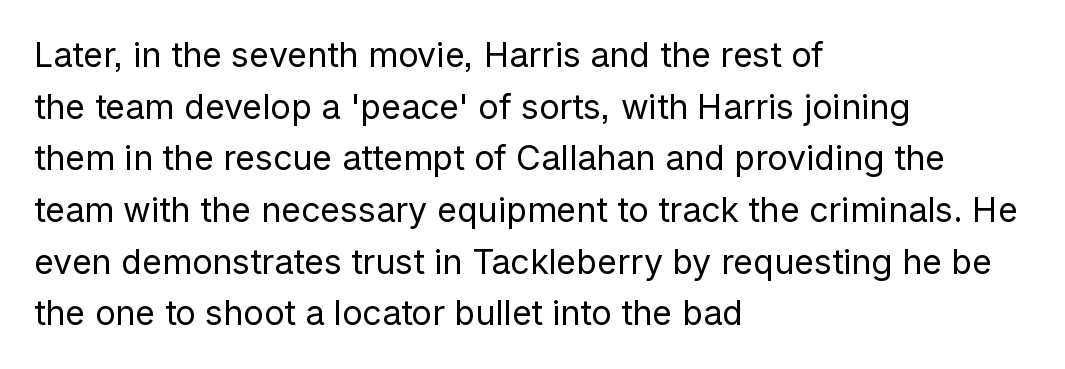
The image shows 34 px regular-weight sans-serif type, upright; set left-aligned, normal line spacing (1.52x), normal letter spacing, not underlined; low stroke contrast and a medium x-height.
